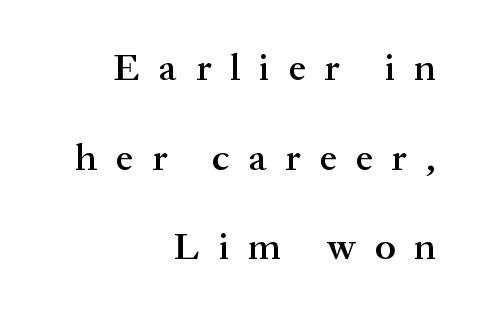
Any mark beneath the type? The region is blank. The lettering stays uniformly vertical, giving the passage a roman look. The passage shown is typeset with a serif family. Reading down the column, the eye jumps a long way to each next line. Note the varied advance widths — an 'i' is clearly narrower than an 'm'. The tracking reads as deliberately expanded to a designer's eye.
